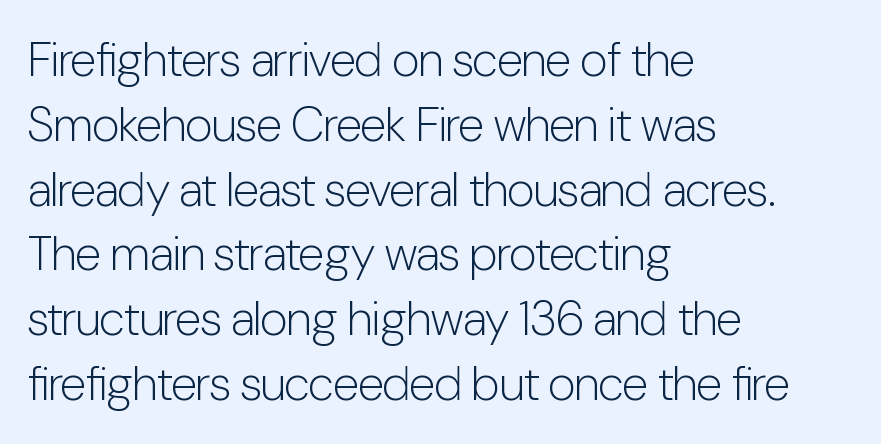
Spacing between characters is what you'd get straight out of the box. No italicization has been applied; the sample stays upright. The face used here is proportionally spaced, like ordinary book or web type. Plain, unruled lines of type. Note: no serifs on the glyphs.
